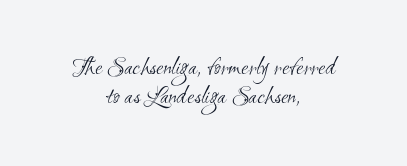
Stroke mass is kept to a normal reading level or below. The gaps between neighbouring characters are ordinary and unremarkable. The lines are quadded center. Successive baselines arrive quickly, one right under another.
